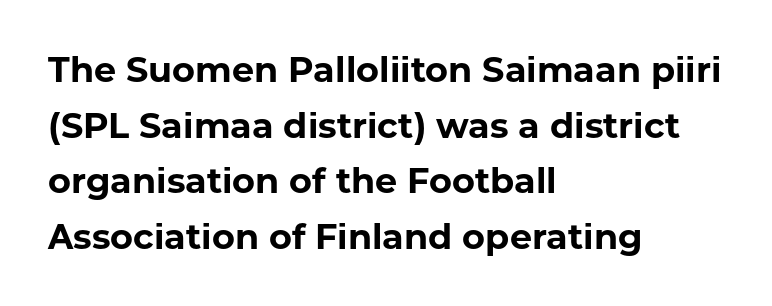
{"serif": "no", "italic": "no", "bold": "yes", "weight": "bold", "width": "normal", "stroke_contrast": "low", "x_height": "medium", "monospaced": "no", "underline": "no", "align": "left", "line_spacing": "normal", "line_spacing_ratio": 1.59, "letter_spacing": "normal", "letter_spacing_em": 0.0, "glyph_px": 35}
